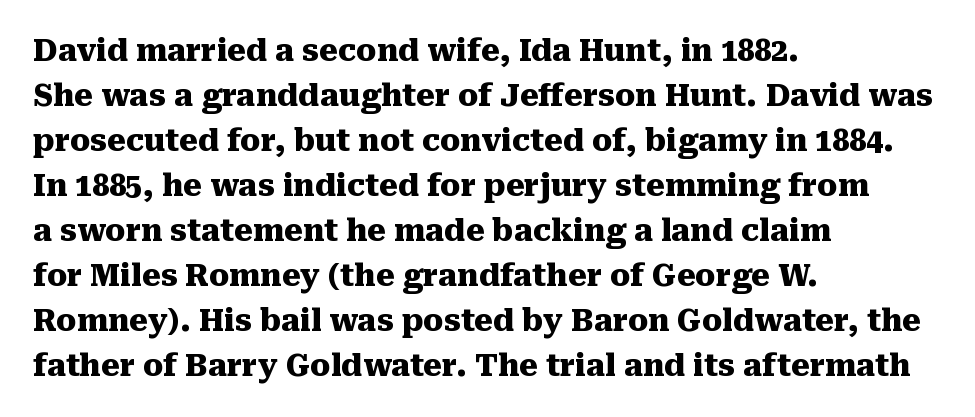
The font is running at its bold setting. The lettering stays uniformly vertical, giving the passage a roman look. This block has exactly the height ordinary leading produces. The paragraph has a hard left edge and a soft right edge. Bare-footed words on every line. Is this a fixed-width face? No — the glyphs have proportional, varying widths.
